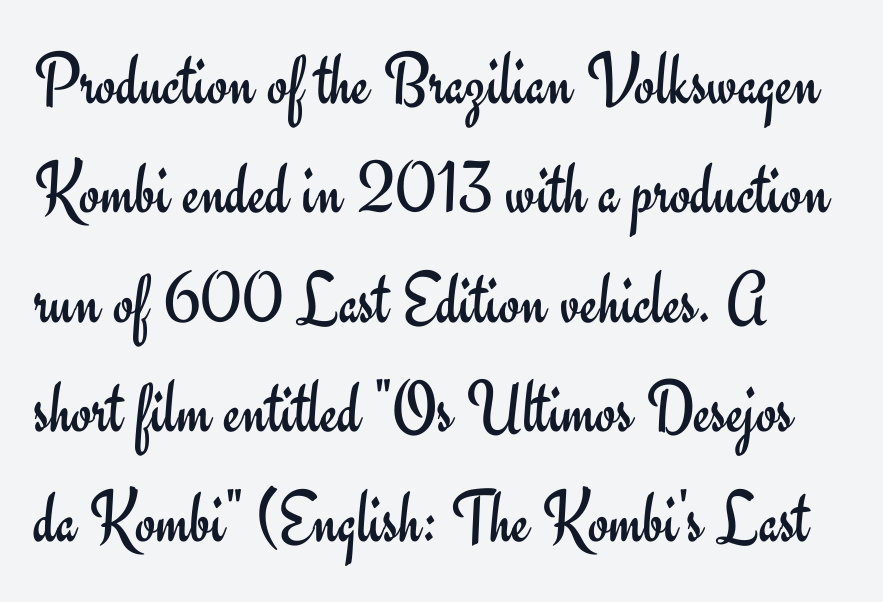
Decoration check: the copy has no underline. Here the designer chose a conventional face with non-uniform glyph widths. No chunkiness to these letters — they're not bold. This sample uses a sans-serif face. No extra tracking has been applied to these lines. What's the leading like? Ordinary, nothing unusual.
